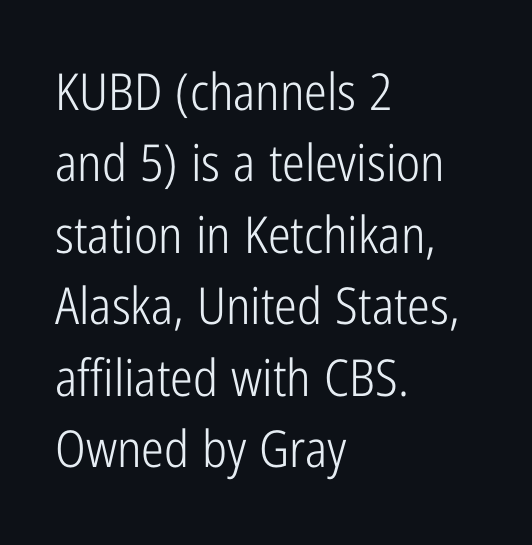
Q: Is the text bold? A: No.
Q: Is the text italic (slanted)? A: No, it is upright.
Q: Is the typeface a serif or a sans-serif typeface? A: Sans-serif.
Q: Is the text underlined? A: No.
Q: How is the paragraph aligned? A: Left-aligned.
Q: Is the spacing between letters normal or unusually wide? A: Normal.
Q: Is the spacing between lines tight, normal or loose? A: Normal.
Q: Width (condensed, normal, or wide)? A: Condensed.
Q: Stroke contrast? A: Low.
Q: x-height? A: Medium.
Q: Monospaced? A: No.
